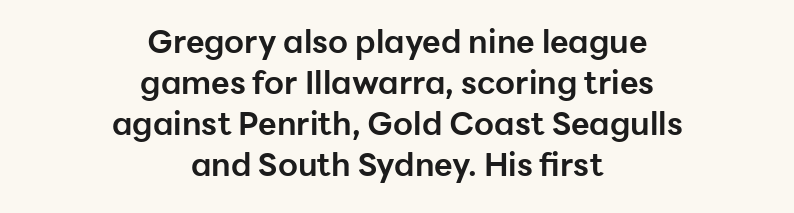
The image shows 32 px bold sans-serif type, upright; set centered, normal line spacing (1.28x), normal letter spacing, not underlined; low stroke contrast and a medium x-height.
